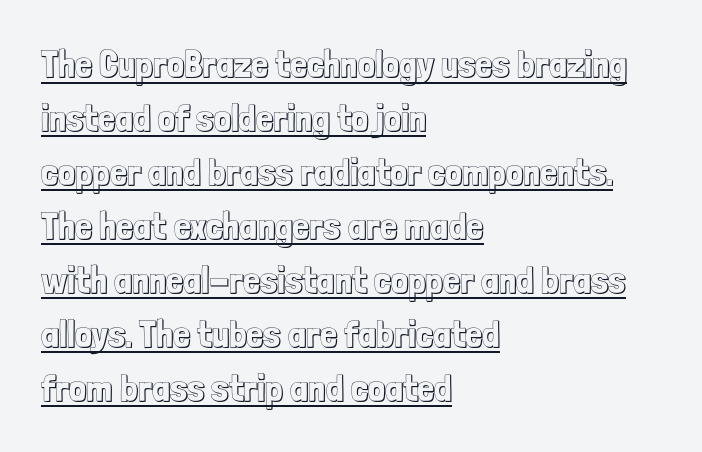
Characters follow at the spacing the type designer built in. Character widths vary here, with narrow letters taking less room than wide ones. These characters rest on top of a visible drawn line. The leading is moderate, giving the passage an even texture. If you drew a line through each stem, it would be perfectly vertical. Short and long lines alike share a common starting point at left.
